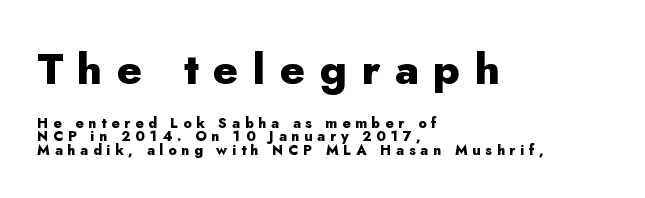
Q: Is the text bold? A: Yes.
Q: Is the text italic (slanted)? A: No, it is upright.
Q: Is the typeface a serif or a sans-serif typeface? A: Sans-serif.
Q: Is the text underlined? A: No.
Q: How is the paragraph aligned? A: Left-aligned.
Q: Is the spacing between letters normal or unusually wide? A: Unusually wide.
Q: Is the spacing between lines tight, normal or loose? A: Tight.
Q: Which block of text is set in a larger size, the first (top) or the second (bottom)? A: The first (top) one.
Q: Width (condensed, normal, or wide)? A: Normal.
Q: Stroke contrast? A: Low.
Q: x-height? A: Small.
Q: Monospaced? A: No.
